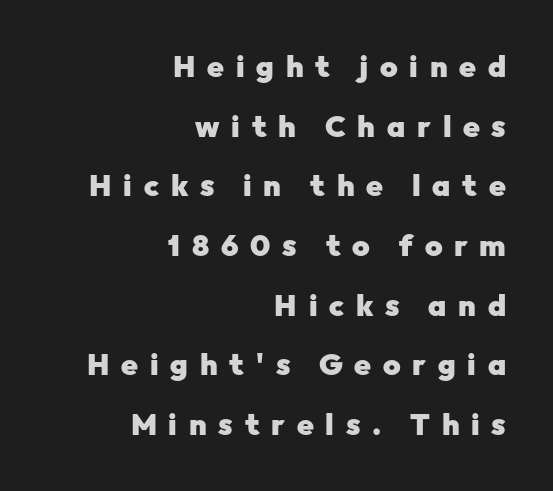
The image shows 30 px heavy sans-serif type, upright; set right-aligned, loose line spacing (1.99x), unusually wide letter spacing (+0.39 em), not underlined; low stroke contrast and a medium x-height.
